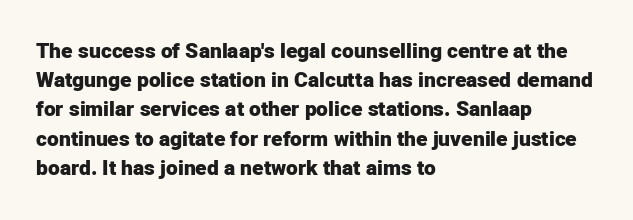
The image shows 21 px bold type, upright; set left-aligned, normal line spacing (1.39x), normal letter spacing, not underlined.
